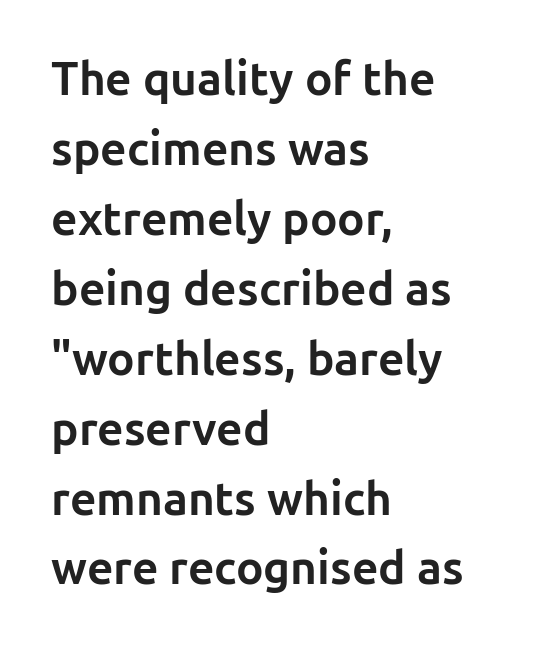
Q: Is the text bold? A: Yes.
Q: Is the text italic (slanted)? A: No, it is upright.
Q: Is the typeface a serif or a sans-serif typeface? A: Sans-serif.
Q: Is the text underlined? A: No.
Q: How is the paragraph aligned? A: Left-aligned.
Q: Is the spacing between letters normal or unusually wide? A: Normal.
Q: Is the spacing between lines tight, normal or loose? A: Normal.
Q: Width (condensed, normal, or wide)? A: Normal.
Q: Stroke contrast? A: Low.
Q: x-height? A: Medium.
Q: Monospaced? A: No.
